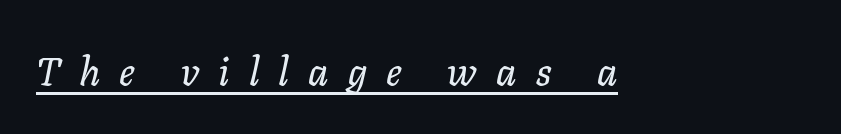
{"italic": "yes", "lean": "right", "slant_degrees": 11, "width": "normal", "stroke_contrast": "low", "x_height": "medium", "monospaced": "no", "underline": "yes", "letter_spacing": "wide", "letter_spacing_em": 0.49, "glyph_px": 39}
